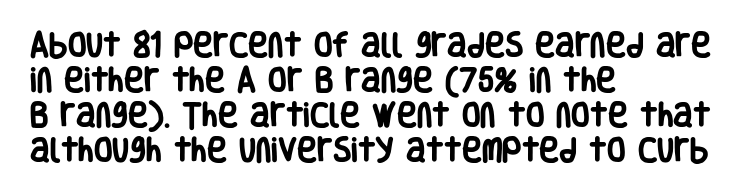
Q: Is the text bold? A: Yes.
Q: Is the text italic (slanted)? A: No, it is upright.
Q: Is the text underlined? A: No.
Q: How is the paragraph aligned? A: Left-aligned.
Q: Is the spacing between letters normal or unusually wide? A: Normal.
Q: Is the spacing between lines tight, normal or loose? A: Normal.
